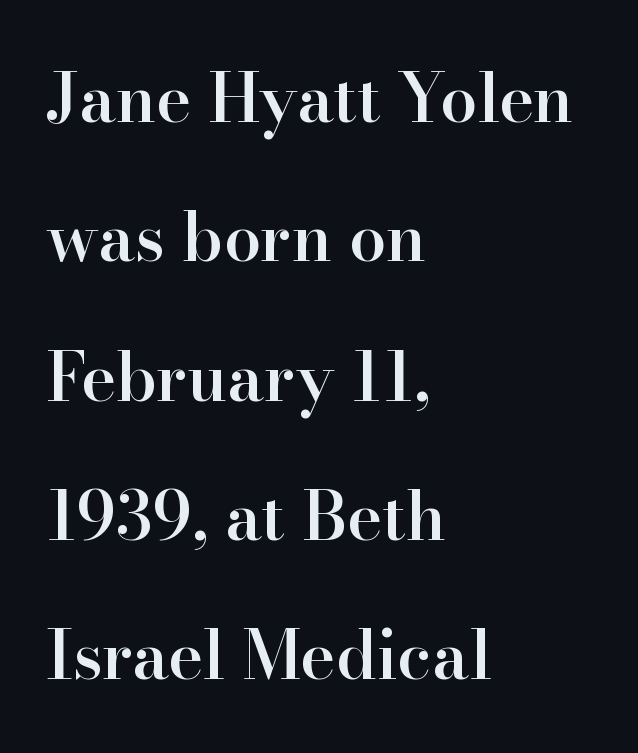
The image shows 67 px semibold serif type, upright; set left-aligned, loose line spacing (2.08x), normal letter spacing, not underlined; high stroke contrast and a small x-height.
